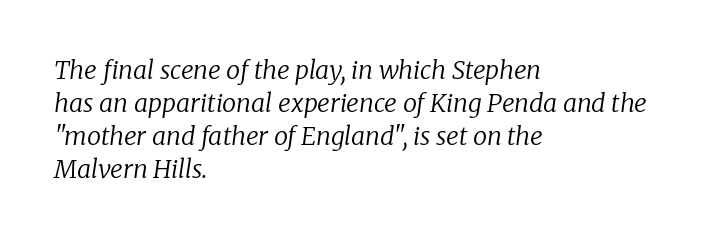
Summary of vertical rhythm: regular, with standard interline spacing. On a weight scale, this lands at 450 or below. The space beneath each line is pristine and unruled. An italicized treatment has been applied to the whole sample. Between one letter and the next there's only the usual sliver of space.
